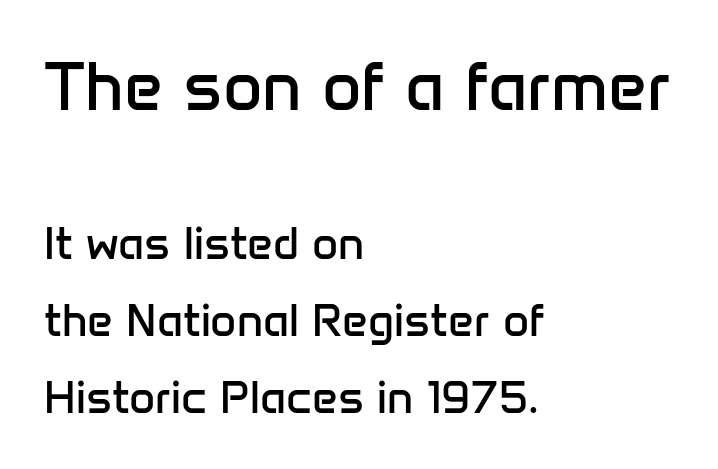
The image shows 68 px regular-weight sans-serif type, upright; set left-aligned, line spacing 1.71x, normal letter spacing, not underlined; the first (top) block is 1.51x larger; low stroke contrast and a medium x-height.
